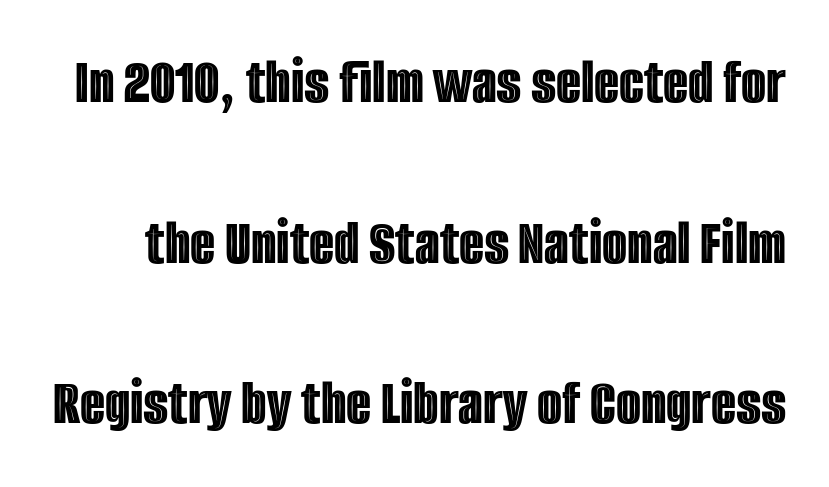
The image shows 65 px condensed type, upright; set loose line spacing (2.47x), normal letter spacing, not underlined; a large x-height.
